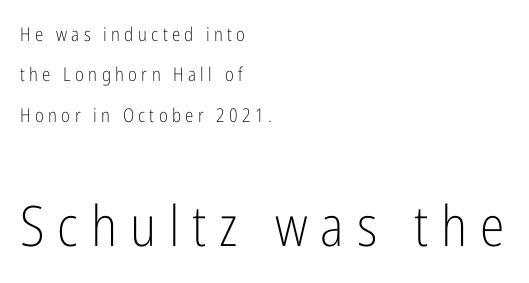
The axis of the letterforms is exactly vertical. The text block is weighted toward the left margin, trailing off unevenly rightward. Weight: not bold — regular or lighter. This block would shrink considerably if given ordinary leading; it's expanded now.
